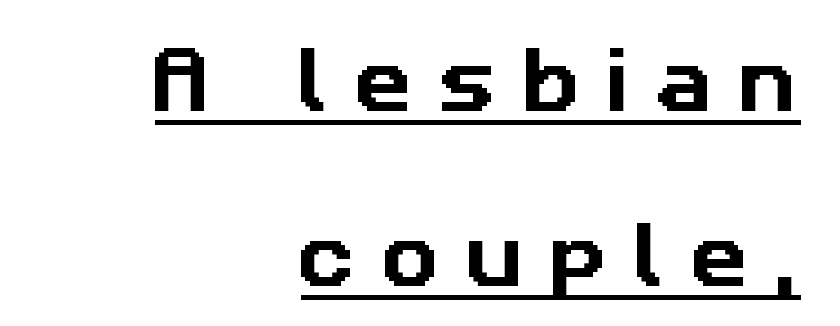
A typesetter would call this proportional, since set widths differ per character. Notice the wide empty band between every row — that's loose leading. The face used here is a sans, in the tradition of grotesques and geometrics. What decoration does the sample have? An underline.
